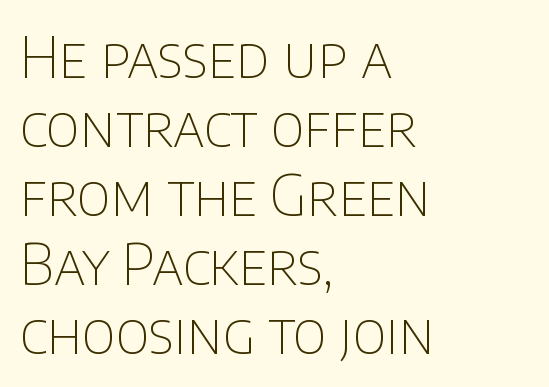
The image shows 56 px thin sans-serif type, upright; set left-aligned, line spacing 1.23x, normal letter spacing, not underlined; low stroke contrast and a large x-height.
